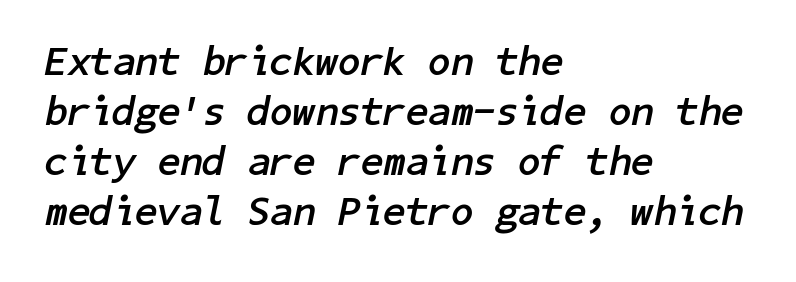
Lines of text with bare space underneath. An italicized treatment has been applied to the whole sample. Reading down the block, your eye returns to a fixed left position each line. Weight: bold. Honestly, the letter spacing is just normal — you wouldn't notice it.
